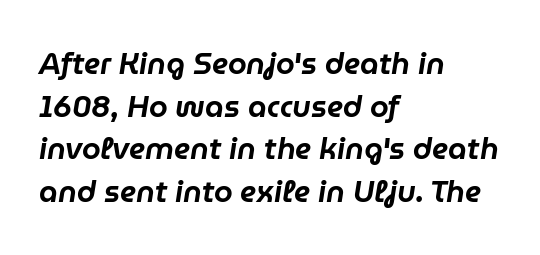
Short and long lines alike share a common starting point at left. You could call the tracking neutral — neither tight nor loose. The letters advance in unequal steps, a hallmark of proportional type. Observe the lean: these are italic letterforms.
